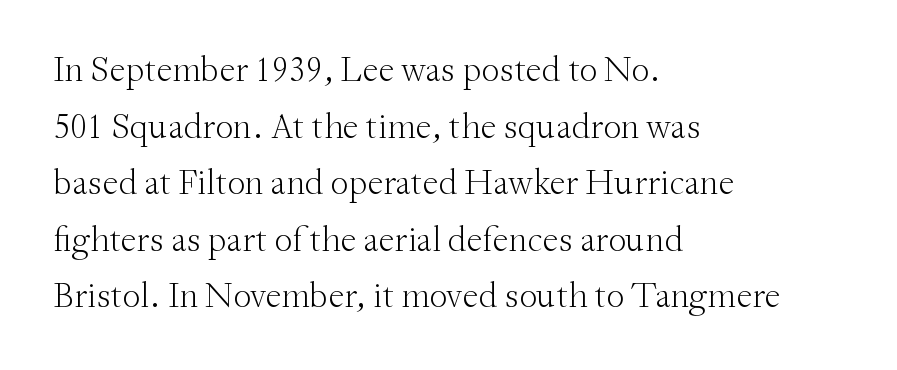
Is the stroke heavy? The answer is a plain regular-or-lighter. The compositor pushed each line to the left boundary. You could call the tracking neutral — neither tight nor loose. This sample keeps an unexceptional amount of space between lines. You could not count columns in this text — the font is proportionally spaced. Nope, not italic — everything's standing straight.
